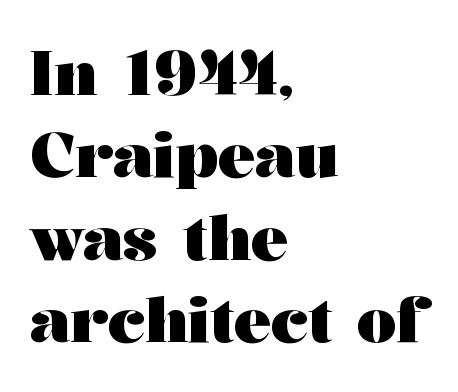
The image shows 62 px heavy, wide serif type, upright; set left-aligned, normal line spacing (1.33x), normal letter spacing, not underlined; medium stroke contrast and a medium x-height.
